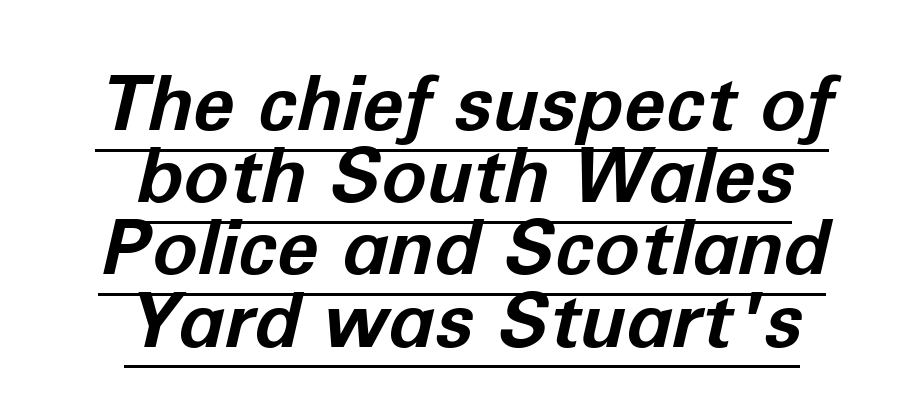
The typesetting leans heavy: a genuine bold. Centered paragraph, ragged on both sides. This sample has the flowing, uneven cadence of proportional lettering. Nobody touched the tracking dial on this one. Leading is clearly below the norm, producing a dense column.
